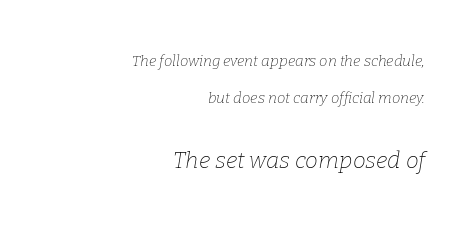
The image shows 23 px text type, italic (leaning right); set right-aligned, loose line spacing (2.46x), normal letter spacing, not underlined; the second (bottom) block is 1.53x larger.
